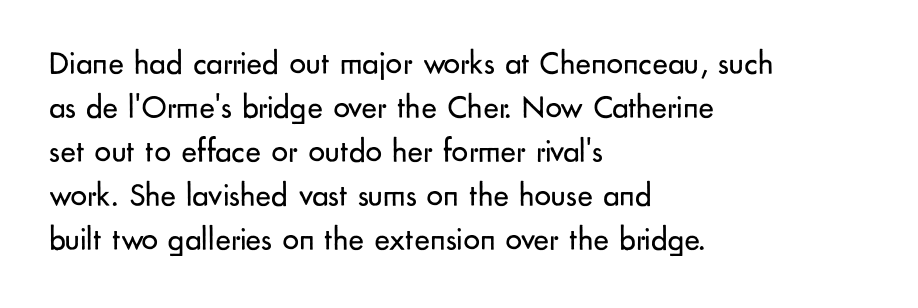
Q: Is the text bold? A: No.
Q: Is the text italic (slanted)? A: No, it is upright.
Q: Is the typeface a serif or a sans-serif typeface? A: Sans-serif.
Q: Is the text underlined? A: No.
Q: How is the paragraph aligned? A: Left-aligned.
Q: Is the spacing between letters normal or unusually wide? A: Normal.
Q: Is the spacing between lines tight, normal or loose? A: Normal.
Q: Width (condensed, normal, or wide)? A: Normal.
Q: Stroke contrast? A: Low.
Q: x-height? A: Small.
Q: Monospaced? A: No.
